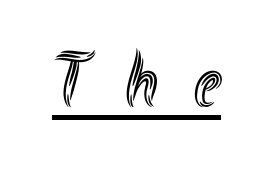
Q: Is the text italic (slanted)? A: Yes.
Q: Is the text underlined? A: Yes.
Q: Is the spacing between letters normal or unusually wide? A: Unusually wide.
Q: Width (condensed, normal, or wide)? A: Condensed.
Q: x-height? A: Small.
Q: Monospaced? A: No.
